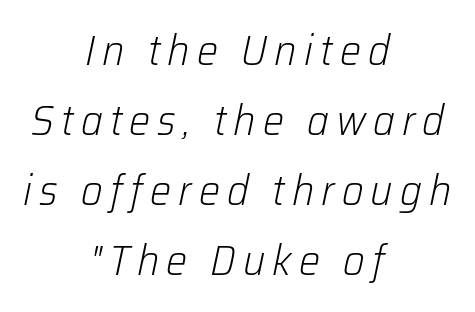
Q: Is the text bold? A: No.
Q: Is the text italic (slanted)? A: Yes, it leans right by about 12 degrees.
Q: Is the text underlined? A: No.
Q: How is the paragraph aligned? A: Centered.
Q: Is the spacing between lines tight, normal or loose? A: Normal.
Q: Width (condensed, normal, or wide)? A: Normal.
Q: Stroke contrast? A: Low.
Q: x-height? A: Medium.
Q: Monospaced? A: No.
